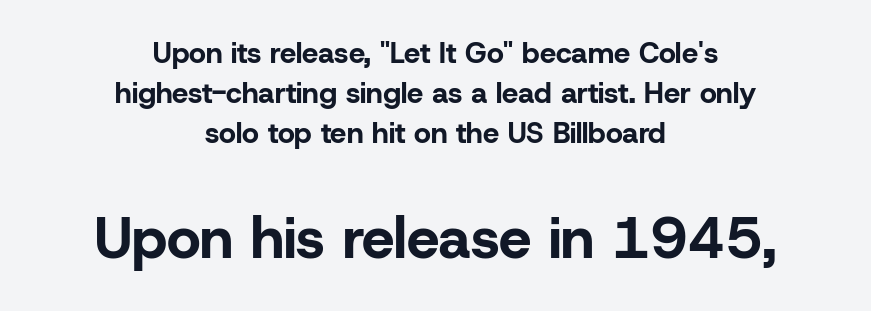
The image shows 58 px bold sans-serif type, upright; set centered, normal line spacing (1.38x), normal letter spacing, not underlined; the second (bottom) block is 2.0x larger; low stroke contrast and a medium x-height.
